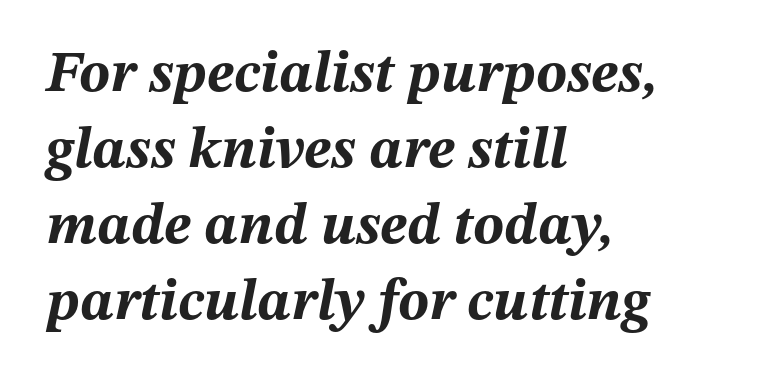
The image shows 58 px bold type, italic (leaning right); set left-aligned, normal line spacing (1.31x), normal letter spacing, not underlined; medium stroke contrast and a medium x-height.
